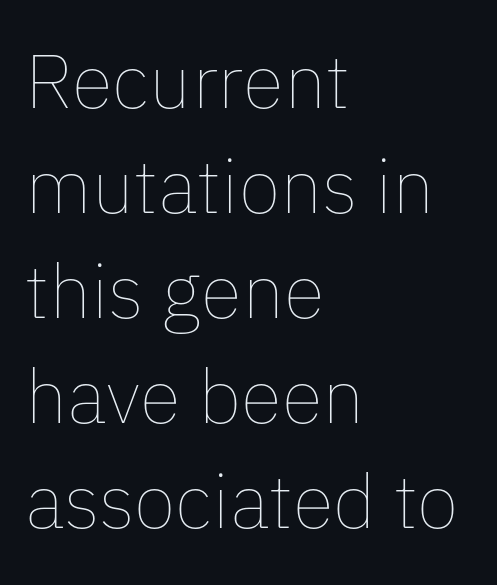
{"italic": "no", "bold": "no", "weight": "thin", "width": "normal", "stroke_contrast": "low", "x_height": "medium", "monospaced": "no", "underline": "no", "align": "left", "line_spacing": "normal", "line_spacing_ratio": 1.38, "letter_spacing": "normal", "letter_spacing_em": 0.0, "glyph_px": 76}
